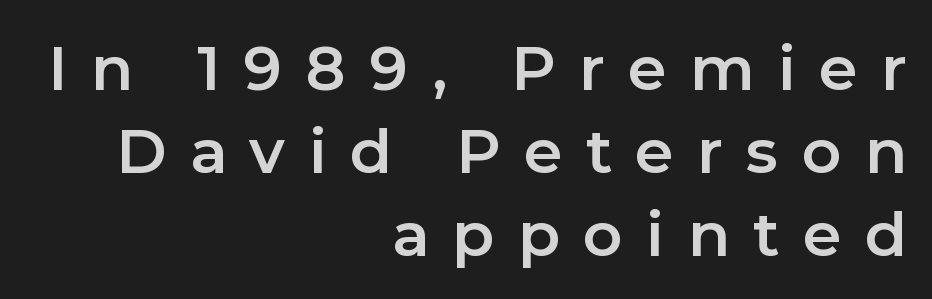
Q: Is the text bold? A: Semi-bold.
Q: Is the text italic (slanted)? A: No, it is upright.
Q: Is the typeface a serif or a sans-serif typeface? A: Sans-serif.
Q: Is the text underlined? A: No.
Q: How is the paragraph aligned? A: Right-aligned.
Q: Is the spacing between letters normal or unusually wide? A: Unusually wide.
Q: Width (condensed, normal, or wide)? A: Normal.
Q: x-height? A: Medium.
Q: Monospaced? A: No.
